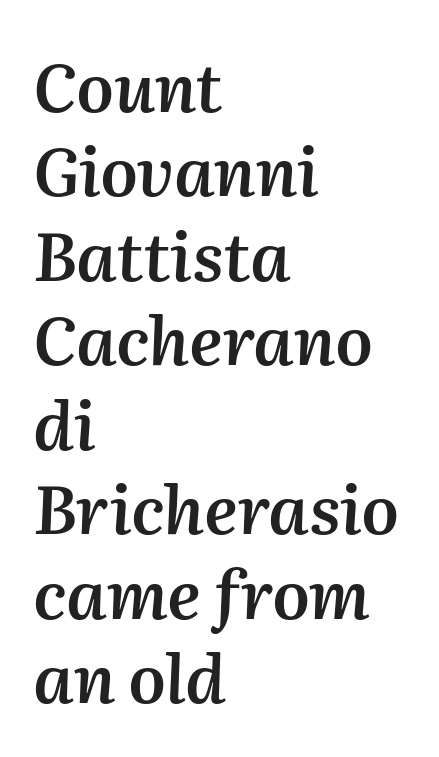
One glance says typical: line gaps are just what's usual. These words are printed semibold, heavier than regular yet not bold. Does the copy run flush right? No — it runs flush left. How are the letters spaced? Ordinarily, with no added tracking.
